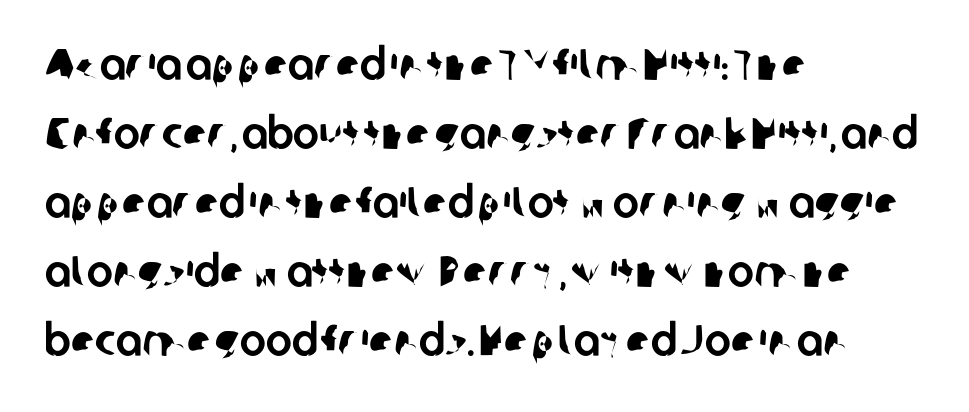
The image shows 44 px sans-serif type; set left-aligned, normal line spacing (1.57x), normal letter spacing, not underlined; low stroke contrast and a medium x-height.
